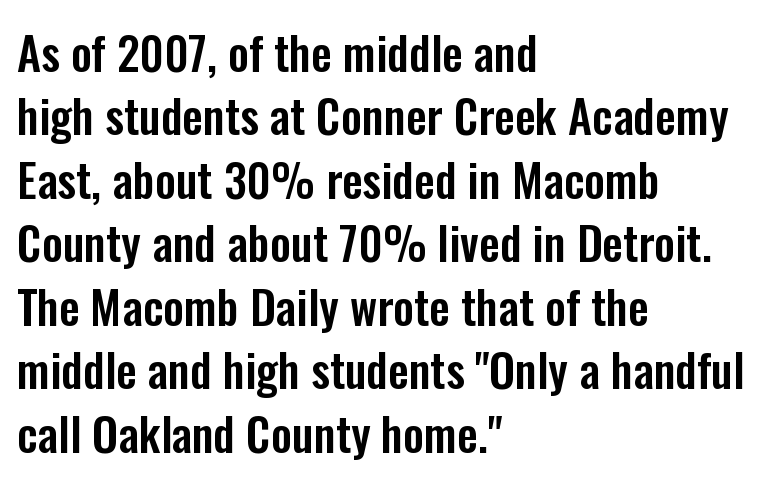
Q: Is the text italic (slanted)? A: No, it is upright.
Q: Is the typeface a serif or a sans-serif typeface? A: Sans-serif.
Q: Is the text underlined? A: No.
Q: How is the paragraph aligned? A: Left-aligned.
Q: Is the spacing between letters normal or unusually wide? A: Normal.
Q: Is the spacing between lines tight, normal or loose? A: Normal.
Q: Width (condensed, normal, or wide)? A: Condensed.
Q: Stroke contrast? A: Low.
Q: x-height? A: Medium.
Q: Monospaced? A: No.
